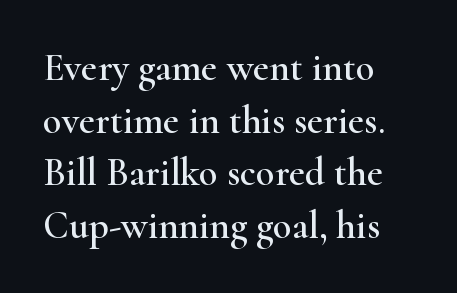
The image shows 39 px wide serif type, upright; set left-aligned, normal line spacing (1.35x), normal letter spacing, not underlined; high stroke contrast and a small x-height.
